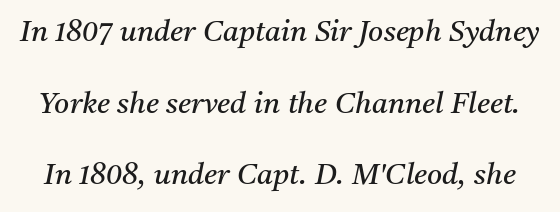
Q: Is the text bold? A: No.
Q: Is the text italic (slanted)? A: Yes, it leans right by about 11 degrees.
Q: Is the typeface a serif or a sans-serif typeface? A: Serif.
Q: Is the text underlined? A: No.
Q: Is the spacing between letters normal or unusually wide? A: Normal.
Q: Is the spacing between lines tight, normal or loose? A: Loose.
Q: Width (condensed, normal, or wide)? A: Normal.
Q: Stroke contrast? A: Medium.
Q: x-height? A: Medium.
Q: Monospaced? A: No.
